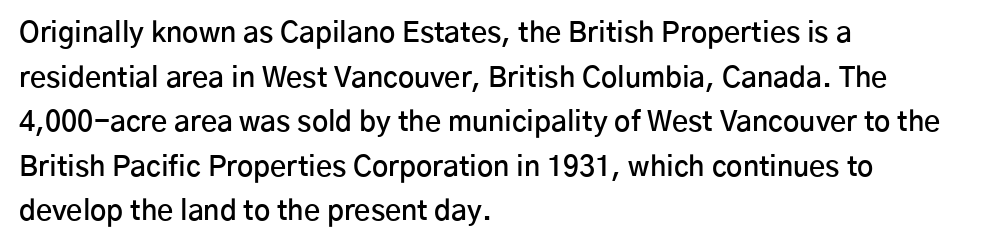
Proportional: the letters do not fall into vertical columns. The letters carry no serifs — their stems end cleanly without finishing strokes. The area under the type is left untouched. When letters stand straight like this, we call the style roman or upright. Caption: multi-line text, flush left, ragged right.
